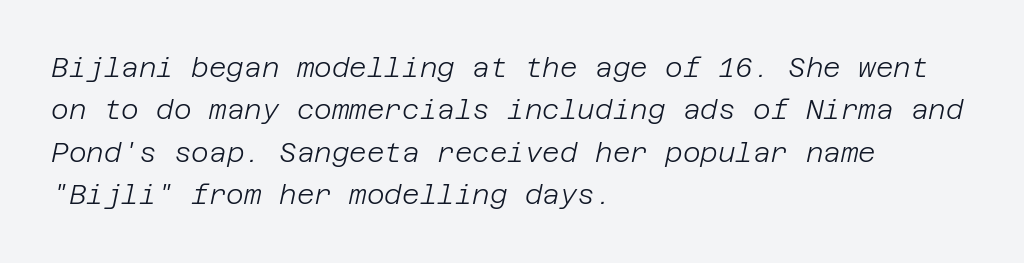
The image shows 27 px text type, italic (leaning right); set left-aligned, normal line spacing (1.57x), normal letter spacing, not underlined.
